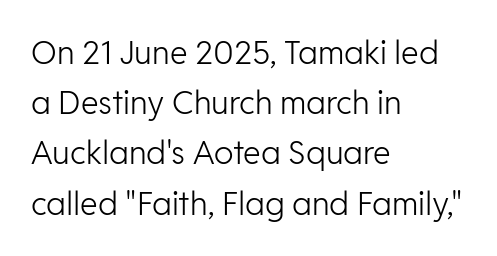
Tall strokes in this sample are plumb rather than angled. Is the block centered? No — it sits flush against the left margin. Proportional: the letters do not fall into vertical columns. The font family rendered here belongs to the sans-serif group. Underlining? Definitely not there.
